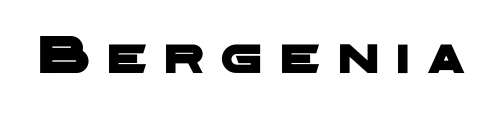
The foot of each line stays bare and open. The passage shown is typed in a proportional face where columns would drift. In terms of letterspacing, this is a distinctly airy, spread setting. No feet cap the strokes, marking this as sans-serif type.
